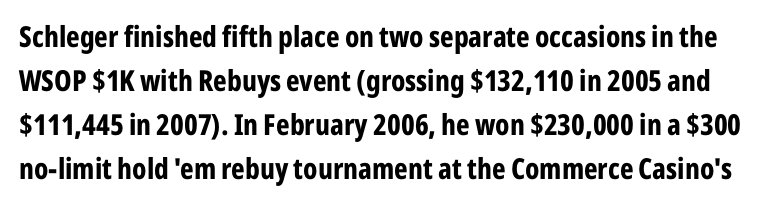
{"serif": "no", "italic": "no", "bold": "yes", "weight": "bold", "width": "condensed", "stroke_contrast": "low", "x_height": "medium", "monospaced": "no", "underline": "no", "line_spacing": "normal", "line_spacing_ratio": 1.52, "letter_spacing": "normal", "letter_spacing_em": 0.0, "glyph_px": 29}
